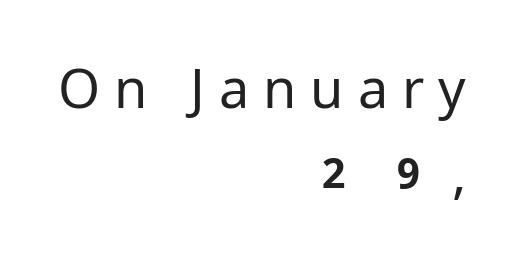
{"serif": "no", "italic": "no", "bold": "no", "weight": "regular", "width": "normal", "stroke_contrast": "low", "x_height": "medium", "monospaced": "no", "underline": "no", "align": "right", "line_spacing": "normal", "line_spacing_ratio": 1.57, "letter_spacing": "wide", "letter_spacing_em": 0.26, "glyph_px": 54}
